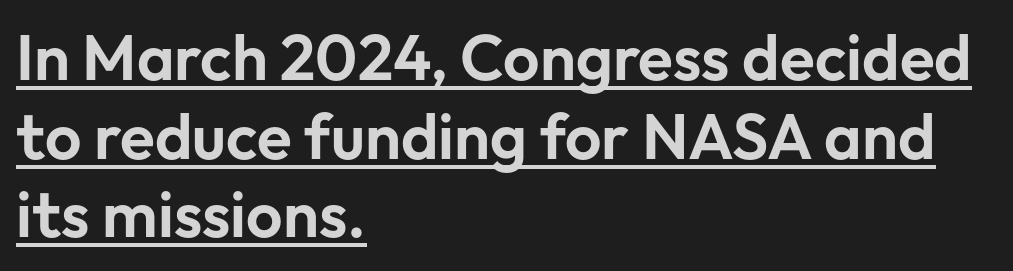
Is there any slant? The stems are plumb. Leftover space on each line is placed entirely after the last word. Check where the strokes stop: nothing finishes them off — pure sans. Note the varied advance widths — an 'i' is clearly narrower than an 'm'. These characters rest on top of a visible drawn line.
